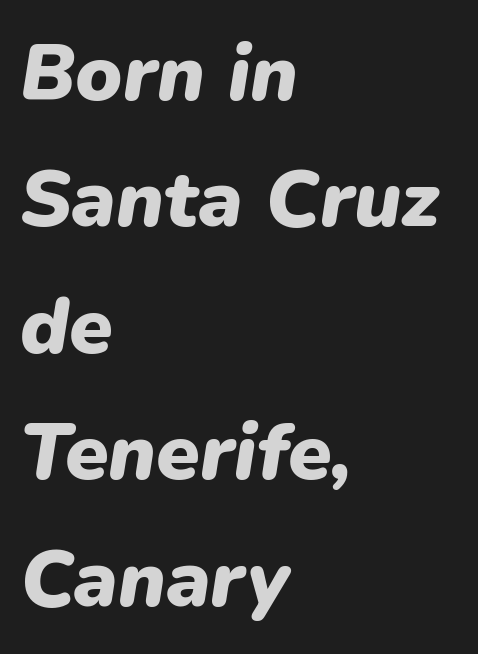
Varying glyph widths throughout — classic text-font behaviour. This is heavy type, rendered in bold. There is no visible air inserted between adjacent glyphs. When letters slant like this, we call the style italic. Horizontal alignment here is leftward, the default for most running prose. Any mark beneath the type? The region is blank.
